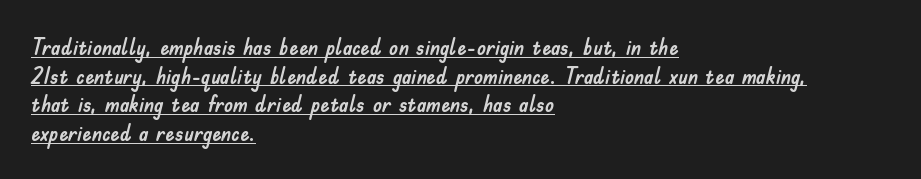
The image shows 23 px text type; set left-aligned, normal line spacing (1.25x), normal letter spacing, underlined.
